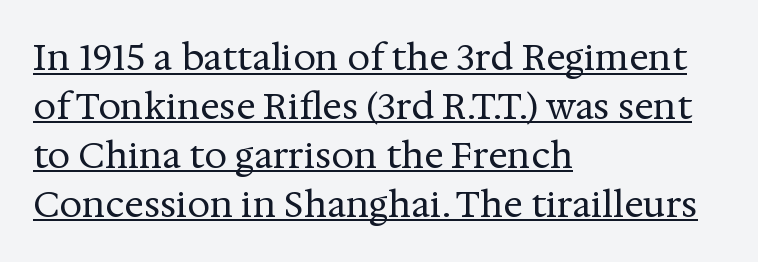
Q: Is the text bold? A: No.
Q: Is the text italic (slanted)? A: No, it is upright.
Q: Is the typeface a serif or a sans-serif typeface? A: Serif.
Q: Is the text underlined? A: Yes.
Q: How is the paragraph aligned? A: Left-aligned.
Q: Is the spacing between letters normal or unusually wide? A: Normal.
Q: Is the spacing between lines tight, normal or loose? A: Normal.
Q: Width (condensed, normal, or wide)? A: Normal.
Q: Stroke contrast? A: Medium.
Q: x-height? A: Medium.
Q: Monospaced? A: No.
